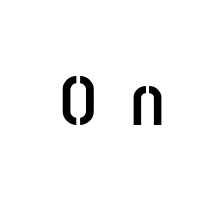
The gaps between neighbouring characters are conspicuously large. Underline: absent. The font family rendered here belongs to the sans-serif group. Posture: upright roman. Each letter keeps its own natural width here, so spacing adapts to shape. The sample has been set heavy, in full bold.
